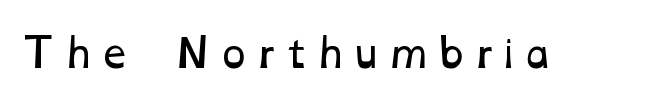
{"bold": "no", "weight": "regular", "width": "wide", "stroke_contrast": "low", "x_height": "medium", "monospaced": "no", "underline": "no", "glyph_px": 38}
